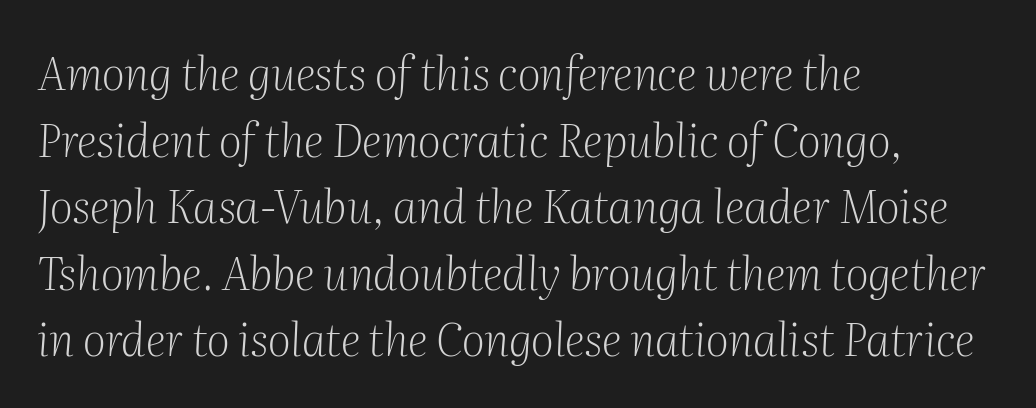
Q: Is the text bold? A: No.
Q: Is the text italic (slanted)? A: Yes, it leans right by about 2 degrees.
Q: Is the typeface a serif or a sans-serif typeface? A: Serif.
Q: Is the text underlined? A: No.
Q: How is the paragraph aligned? A: Left-aligned.
Q: Is the spacing between letters normal or unusually wide? A: Normal.
Q: Is the spacing between lines tight, normal or loose? A: Normal.
Q: Width (condensed, normal, or wide)? A: Normal.
Q: Stroke contrast? A: Medium.
Q: x-height? A: Medium.
Q: Monospaced? A: No.
